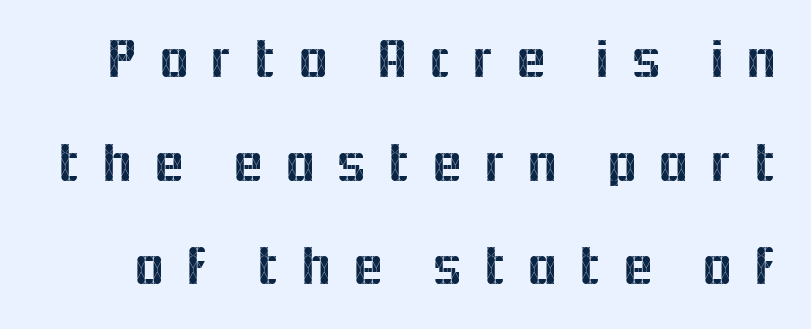
Looks like regular typesetting: each glyph gets only the width it needs. Tracking here is generous; glyphs stand well apart from one another. The string is rendered with underlining switched off. The characters display no serif detailing; their extremities are plain.
